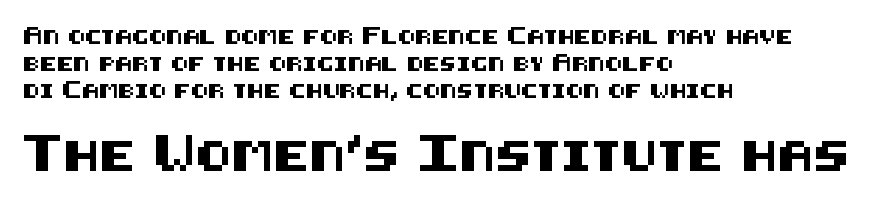
The image shows 30 px sans-serif type, upright; set left-aligned, loose line spacing (1.92x), normal letter spacing, not underlined; the second (bottom) block is 2.14x larger; medium stroke contrast and a large x-height.
